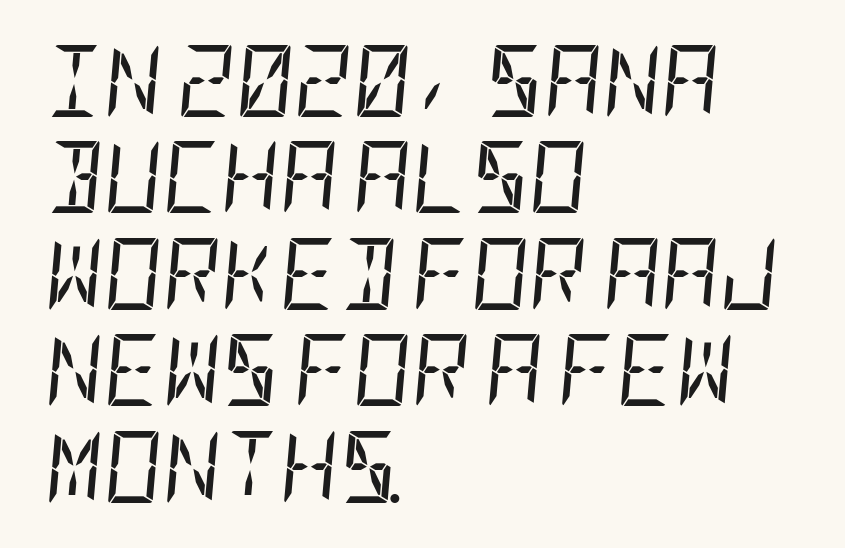
Q: Is the text bold? A: No.
Q: Is the text italic (slanted)? A: Yes, it leans right by about 5 degrees.
Q: Is the text underlined? A: No.
Q: How is the paragraph aligned? A: Left-aligned.
Q: Is the spacing between letters normal or unusually wide? A: Normal.
Q: Is the spacing between lines tight, normal or loose? A: Normal.
Q: Width (condensed, normal, or wide)? A: Condensed.
Q: Stroke contrast? A: Low.
Q: x-height? A: Large.
